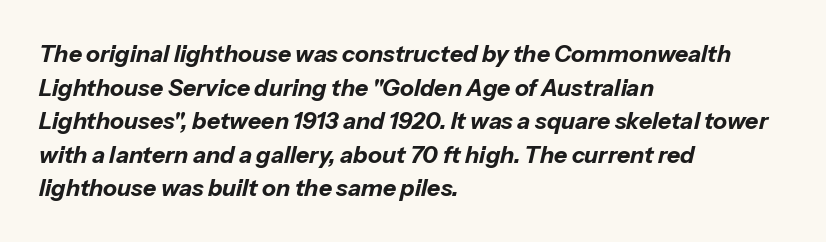
The image shows 23 px bold type, italic (leaning right); set left-aligned, normal line spacing (1.46x), normal letter spacing, not underlined.
